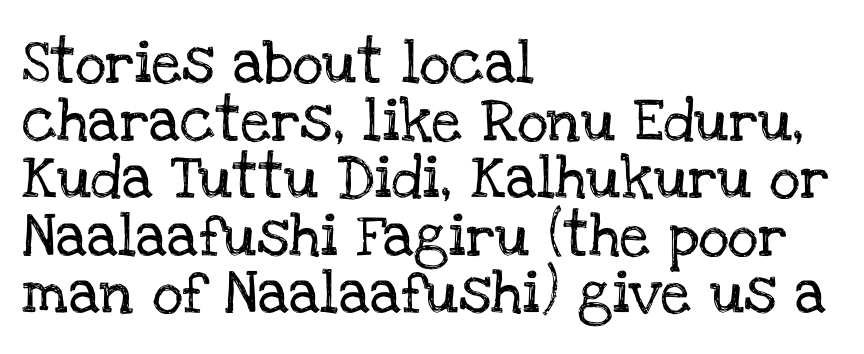
Q: Is the text italic (slanted)? A: No, it is upright.
Q: Is the typeface a serif or a sans-serif typeface? A: Serif.
Q: Is the text underlined? A: No.
Q: How is the paragraph aligned? A: Left-aligned.
Q: Is the spacing between letters normal or unusually wide? A: Normal.
Q: Is the spacing between lines tight, normal or loose? A: Normal.
Q: Width (condensed, normal, or wide)? A: Normal.
Q: Stroke contrast? A: Low.
Q: x-height? A: Large.
Q: Monospaced? A: No.
